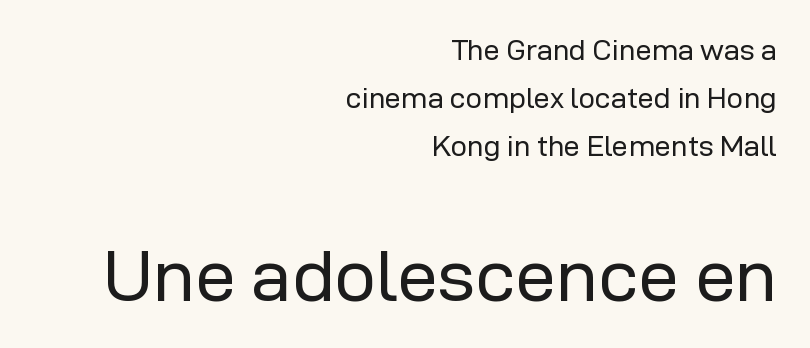
The image shows 73 px regular-weight sans-serif type, upright; set right-aligned, normal line spacing (1.65x), normal letter spacing, not underlined; the second (bottom) block is 2.52x larger; low stroke contrast and a medium x-height.
